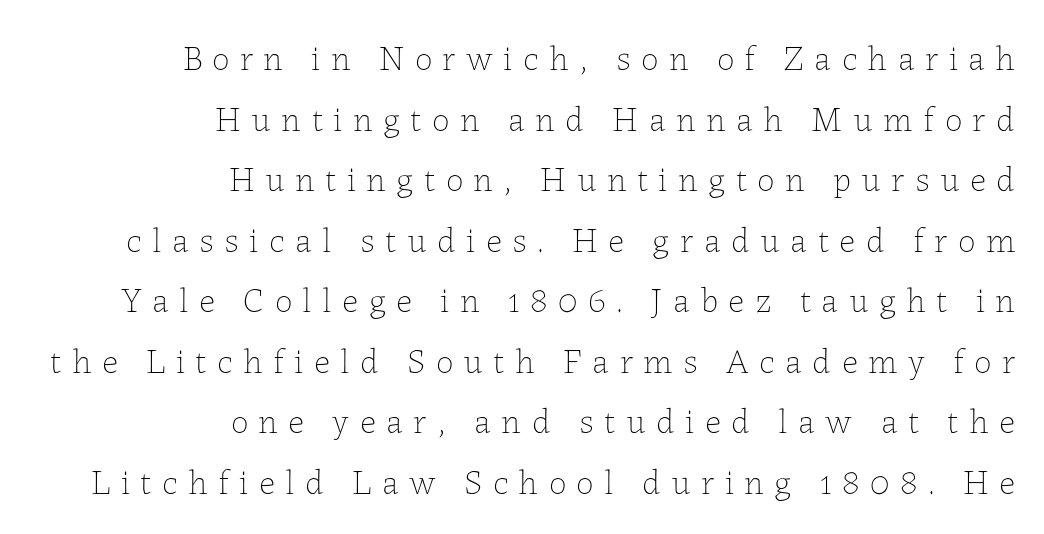
These lines are rendered in a variable-pitch font. Vertical stems look standard width or narrower in stroke. The paragraph shown leans on its right margin. Italic? Not at all — the glyphs are vertical. Honestly, there is no underline to notice here at all.
